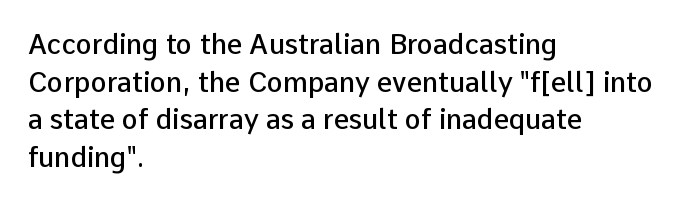
The image shows 27 px text type, upright; set left-aligned, normal line spacing (1.39x), normal letter spacing, not underlined.
